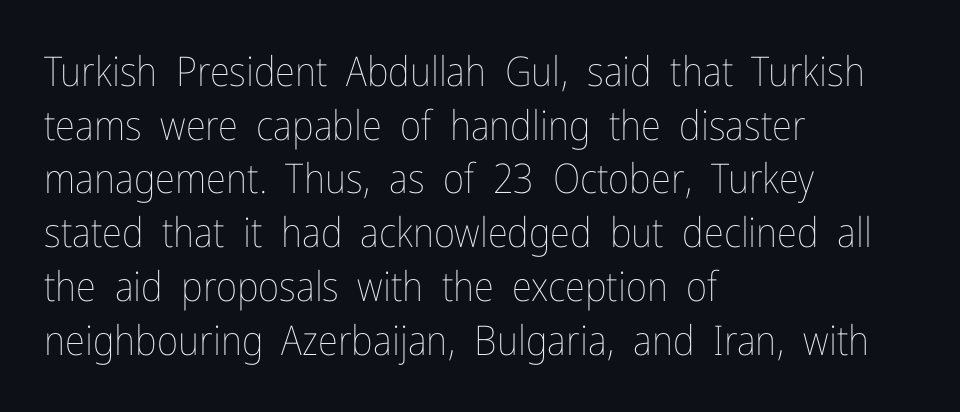
{"italic": "no", "bold": "no", "weight": "thin", "width": "condensed", "stroke_contrast": "low", "x_height": "medium", "monospaced": "no", "underline": "no", "align": "left", "line_spacing": "normal", "line_spacing_ratio": 1.31, "letter_spacing": "normal", "letter_spacing_em": 0.0, "glyph_px": 41}
